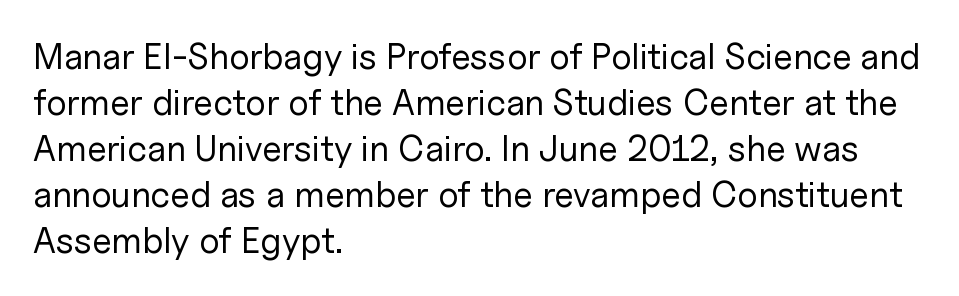
The space beneath each line is pristine and unruled. The vertical gap from one line to the next is medium. A typesetter would label this face a sans. In CSS terms this would be text-align: left. Compared with a typical body face, this is equally light or lighter still.
